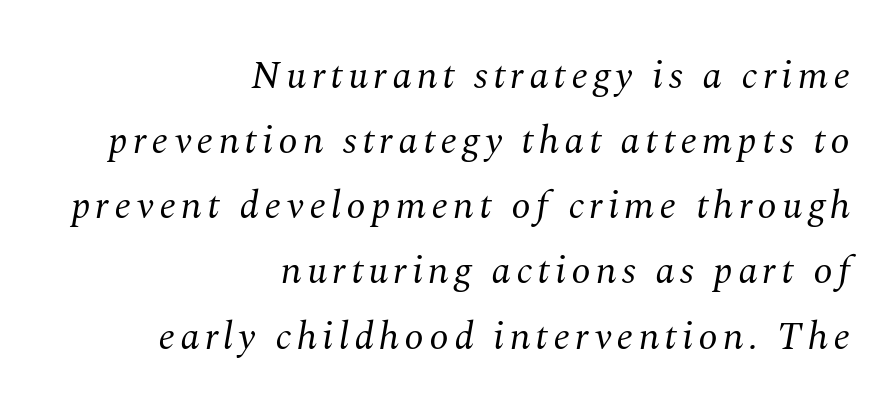
{"serif": "yes", "italic": "yes", "lean": "right", "slant_degrees": 10, "bold": "no", "weight": "regular", "width": "normal", "stroke_contrast": "medium", "x_height": "medium", "monospaced": "no", "underline": "no", "align": "right", "line_spacing": "normal", "line_spacing_ratio": 1.67, "glyph_px": 39}
